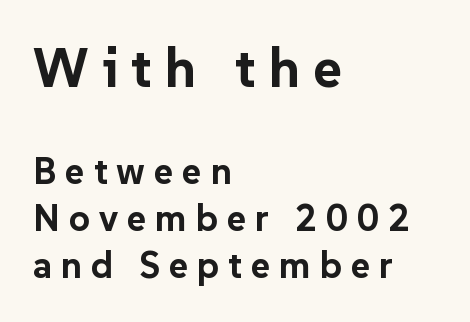
The image shows 55 px bold sans-serif type, upright; set left-aligned, normal line spacing (1.27x), unusually wide letter spacing (+0.24 em), not underlined; the first (top) block is 1.49x larger; low stroke contrast and a medium x-height.
